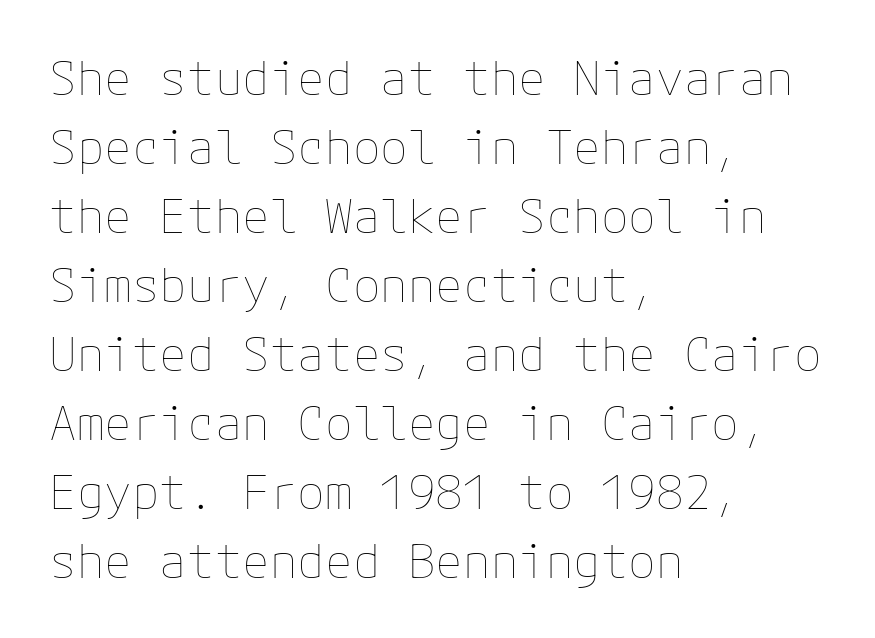
{"italic": "no", "bold": "no", "weight": "thin", "width": "normal", "stroke_contrast": "low", "x_height": "medium", "underline": "no", "align": "left", "line_spacing": "normal", "line_spacing_ratio": 1.5, "letter_spacing": "normal", "letter_spacing_em": 0.0, "glyph_px": 46}
